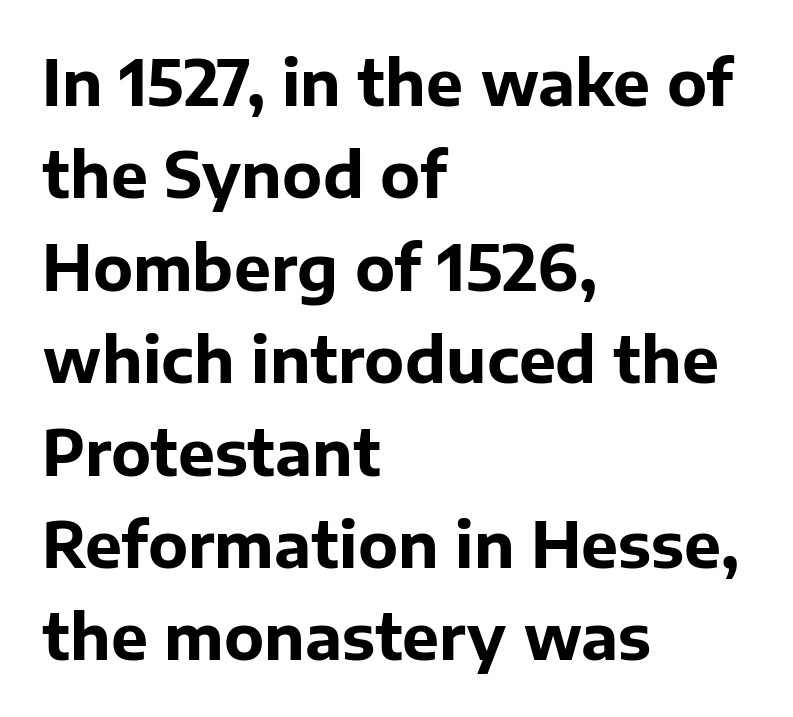
Q: Is the text bold? A: Yes.
Q: Is the text italic (slanted)? A: No, it is upright.
Q: Is the typeface a serif or a sans-serif typeface? A: Sans-serif.
Q: Is the text underlined? A: No.
Q: How is the paragraph aligned? A: Left-aligned.
Q: Is the spacing between letters normal or unusually wide? A: Normal.
Q: Is the spacing between lines tight, normal or loose? A: Normal.
Q: Width (condensed, normal, or wide)? A: Normal.
Q: Stroke contrast? A: Low.
Q: x-height? A: Medium.
Q: Monospaced? A: No.
